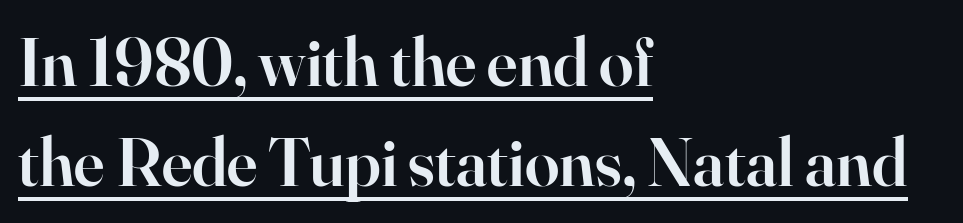
The image shows 69 px semibold serif type, upright; set left-aligned, normal line spacing (1.45x), normal letter spacing, underlined; high stroke contrast and a small x-height.
